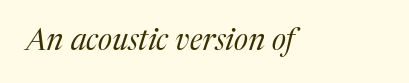
{"serif": "yes", "italic": "yes", "lean": "right", "slant_degrees": 17, "bold": "no", "weight": "regular", "width": "normal", "stroke_contrast": "medium", "x_height": "medium", "monospaced": "no", "underline": "no", "align": "left", "letter_spacing": "normal", "letter_spacing_em": 0.0, "glyph_px": 30}
